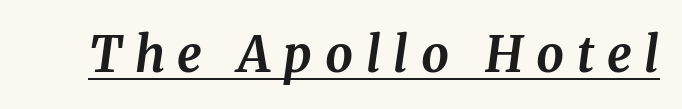
This sample has the flowing, uneven cadence of proportional lettering. Pretty heavy lettering here — definitely bold. These lines were composed using italics. Quick note: underline on. A serif font was chosen for this passage.
